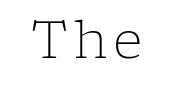
{"serif": "yes", "italic": "no", "bold": "no", "weight": "light", "width": "normal", "stroke_contrast": "low", "x_height": "medium", "monospaced": "no", "underline": "no", "glyph_px": 52}
